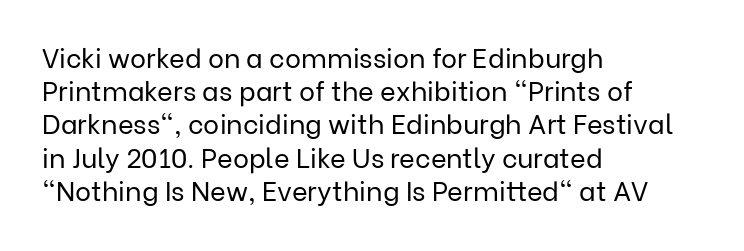
The image shows 27 px text type, upright; set left-aligned, line spacing 1.23x, normal letter spacing, not underlined.
